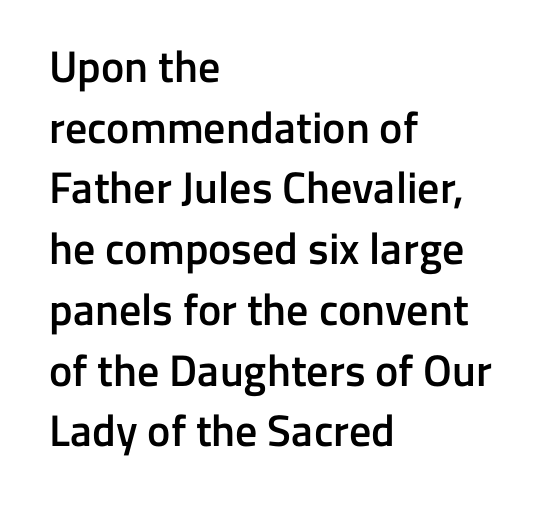
The image shows 44 px semibold sans-serif type, upright; set left-aligned, normal line spacing (1.38x), normal letter spacing, not underlined; low stroke contrast and a medium x-height.
